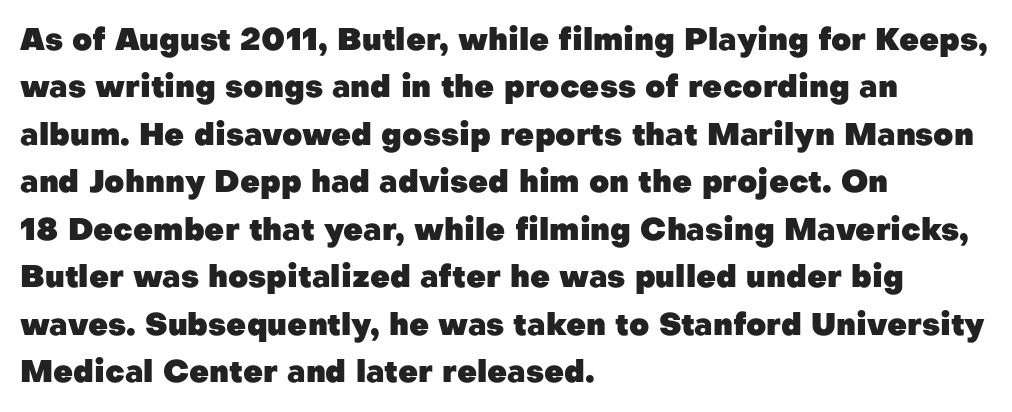
Q: Is the text bold? A: Yes.
Q: Is the text italic (slanted)? A: No, it is upright.
Q: Is the typeface a serif or a sans-serif typeface? A: Sans-serif.
Q: Is the text underlined? A: No.
Q: How is the paragraph aligned? A: Left-aligned.
Q: Is the spacing between letters normal or unusually wide? A: Normal.
Q: Is the spacing between lines tight, normal or loose? A: Normal.
Q: Width (condensed, normal, or wide)? A: Normal.
Q: Stroke contrast? A: Low.
Q: x-height? A: Medium.
Q: Monospaced? A: No.
